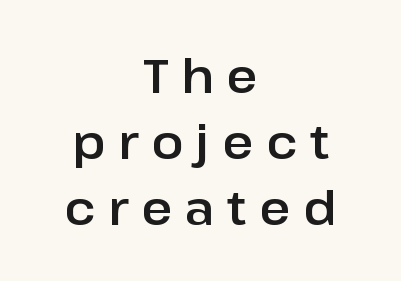
The image shows 48 px sans-serif type, upright; set centered, normal line spacing (1.38x), unusually wide letter spacing (+0.26 em), not underlined; low stroke contrast and a medium x-height.
